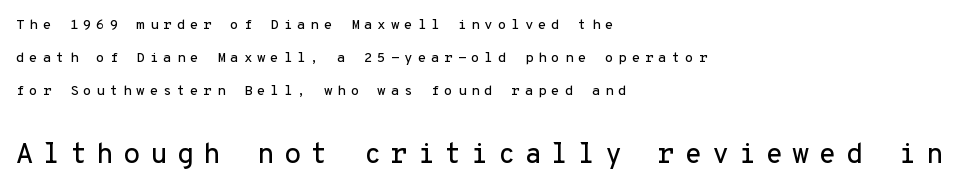
Rendered with straight, roman letterforms. Honestly, the rows look like they've been pulled way apart. A typesetter would call this heavily tracked-out type. Does the copy run flush right? No — it runs flush left. Beneath every word, the page is bare. The font family rendered here belongs to the sans-serif group.
